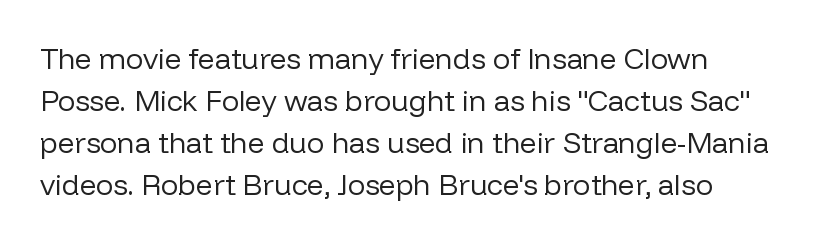
{"serif": "no", "italic": "no", "bold": "no", "weight": "regular", "width": "normal", "stroke_contrast": "low", "x_height": "medium", "monospaced": "no", "underline": "no", "line_spacing": "normal", "line_spacing_ratio": 1.45, "letter_spacing": "normal", "letter_spacing_em": 0.0, "glyph_px": 29}
